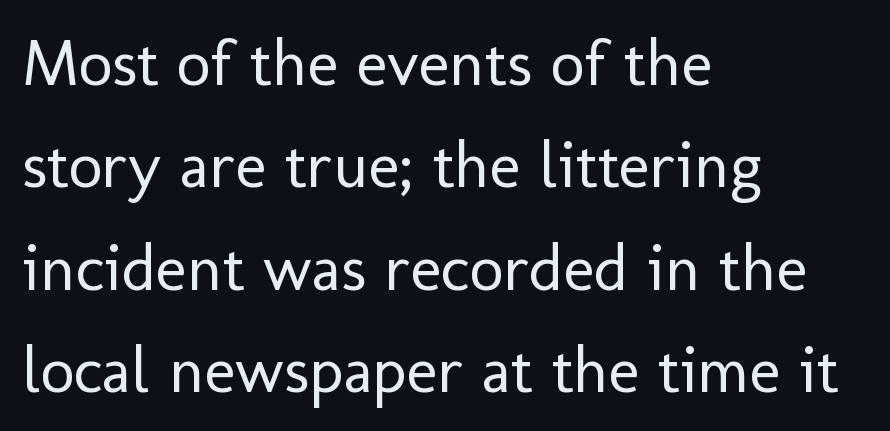
The image shows 66 px regular-weight sans-serif type, upright; set left-aligned, normal line spacing (1.55x), normal letter spacing, not underlined; low stroke contrast and a medium x-height.
